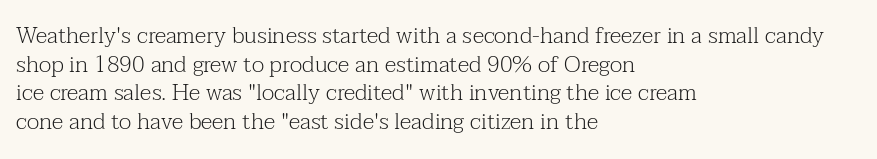
The image shows 23 px text type, upright; set left-aligned, normal line spacing (1.25x), normal letter spacing, not underlined.
